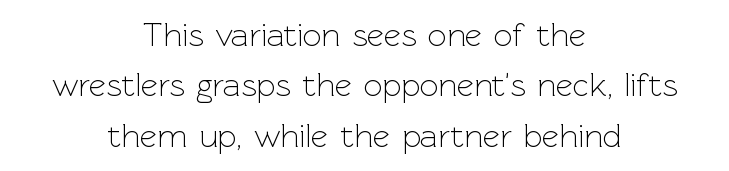
Check under the words: just untouched page. Nothing sits at the stroke ends, so this counts as sans-serif. The font sits on the lighter half of the weight spectrum, regular included. The lines sit at an ordinary, default distance from one another.
